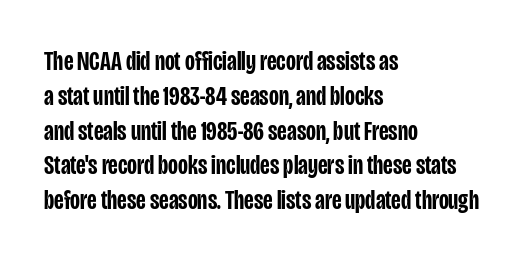
A bare baseline throughout the passage. A typesetter would mark this as roman, not italic. Leading: standard. Here the glyphs are tracked normally, forming tight word shapes.
